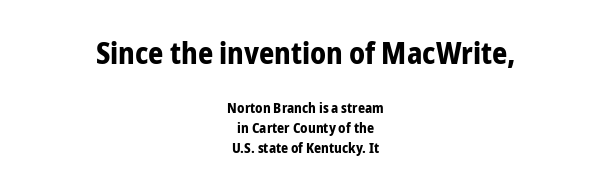
Vertical strokes here are truly vertical. Between one letter and the next there's only the usual sliver of space. You could not count columns in this text — the font is proportionally spaced. Thick stems and heavy bowls — unmistakably bold. Both edges are ragged and mirror each other, which tells us the setting is centered. The words here are not underlined.
